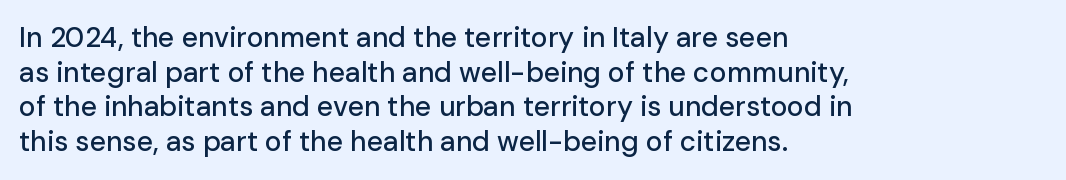
The image shows 28 px sans-serif type, upright; set left-aligned, line spacing 1.24x, normal letter spacing, not underlined; low stroke contrast and a medium x-height.
